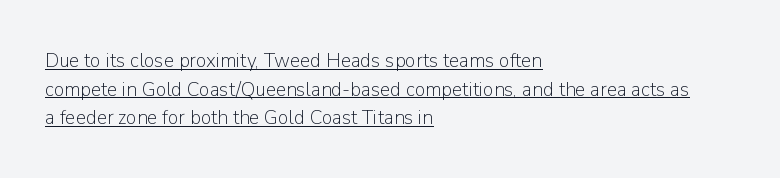
Q: Is the text bold? A: No.
Q: Is the text italic (slanted)? A: No, it is upright.
Q: Is the text underlined? A: Yes.
Q: How is the paragraph aligned? A: Left-aligned.
Q: Is the spacing between letters normal or unusually wide? A: Normal.
Q: Is the spacing between lines tight, normal or loose? A: Normal.
